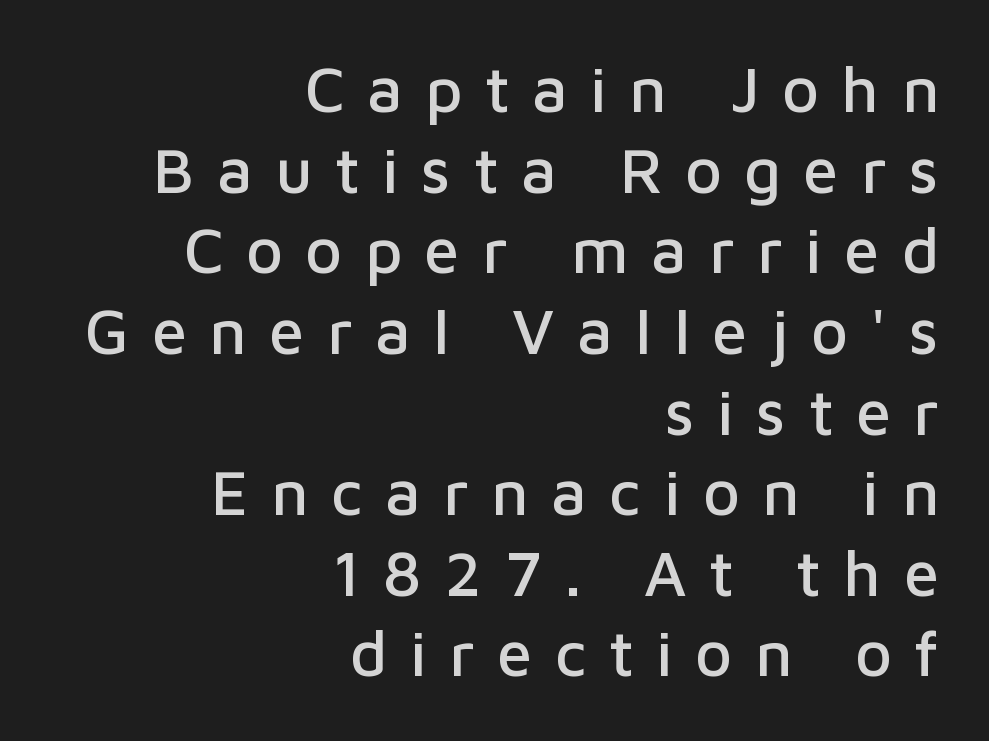
Q: Is the text italic (slanted)? A: No, it is upright.
Q: Is the typeface a serif or a sans-serif typeface? A: Sans-serif.
Q: Is the text underlined? A: No.
Q: How is the paragraph aligned? A: Right-aligned.
Q: Is the spacing between letters normal or unusually wide? A: Unusually wide.
Q: Is the spacing between lines tight, normal or loose? A: Normal.
Q: Width (condensed, normal, or wide)? A: Normal.
Q: Stroke contrast? A: Low.
Q: x-height? A: Medium.
Q: Monospaced? A: No.
